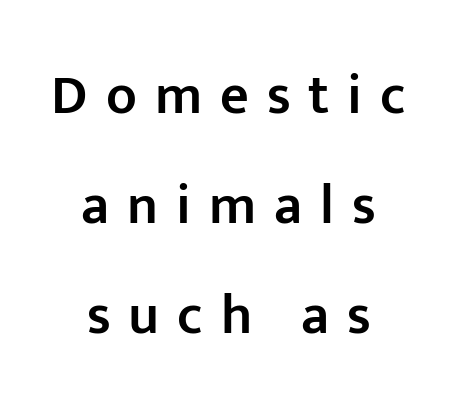
The image shows 56 px semibold sans-serif type, upright; set centered, loose line spacing (1.96x), unusually wide letter spacing (+0.32 em), not underlined; low stroke contrast and a medium x-height.
